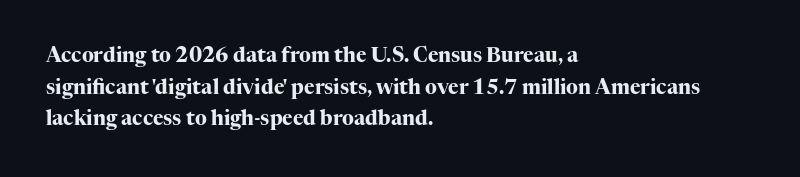
If you drew a line through each stem, it would be perfectly vertical. Nobody drew a line under any word here. A full-strength bold gives these letters their thick strokes. Honestly, the letter spacing is just normal — you wouldn't notice it. Left-aligned paragraph, ragged on the right.
